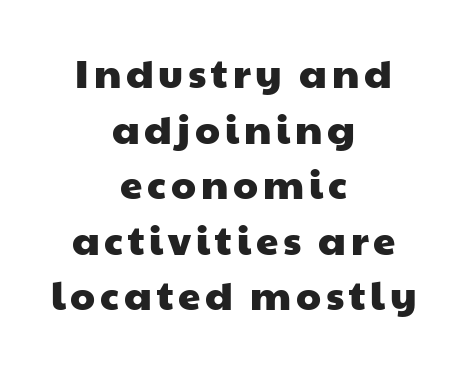
The image shows 40 px wide sans-serif type; set centered, normal line spacing (1.39x), not underlined; low stroke contrast and a medium x-height.
